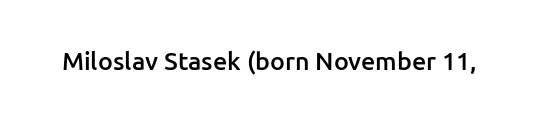
The letters stand upright; this is a roman face. Words appear dense and cohesive because spacing is normal. What weight is shown? A semibold, between regular and bold. The passage shown is not underscored anywhere.
